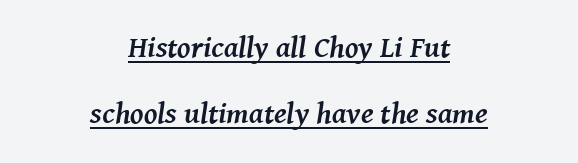
Q: Is the text bold? A: Yes.
Q: Is the text italic (slanted)? A: Yes, it leans right by about 8 degrees.
Q: Is the typeface a serif or a sans-serif typeface? A: Serif.
Q: Is the text underlined? A: Yes.
Q: How is the paragraph aligned? A: Centered.
Q: Is the spacing between letters normal or unusually wide? A: Normal.
Q: Is the spacing between lines tight, normal or loose? A: Loose.
Q: Width (condensed, normal, or wide)? A: Normal.
Q: Stroke contrast? A: Medium.
Q: x-height? A: Medium.
Q: Monospaced? A: No.
